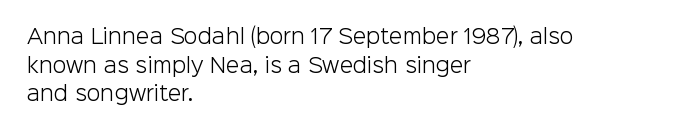
The image shows 20 px text type, upright; set left-aligned, normal line spacing (1.43x), normal letter spacing, not underlined.
